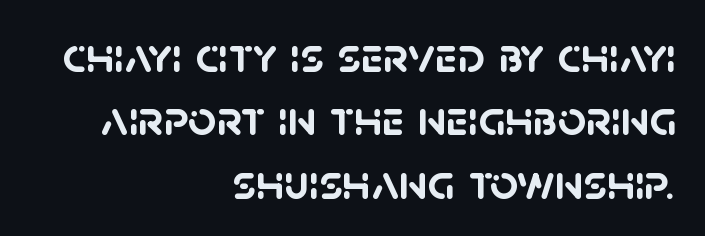
Just letters on the line, the space beneath them empty. If you measured baseline to baseline, you'd find a middling distance. The typeface chosen for these lines omits serifs. A flush-right, rag-left setting is used for this passage. Spacing verdict: proportional, widths tailored to each character. Compared with an ordinary text face, these strokes are far heavier — a full bold.
